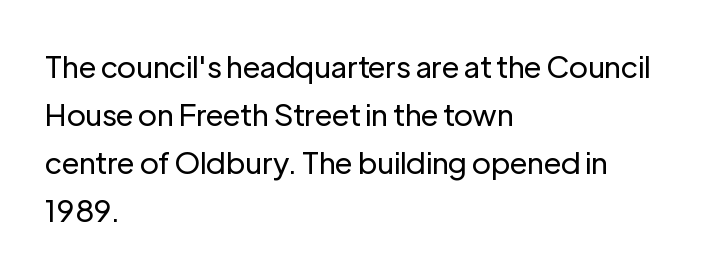
Q: Is the text bold? A: No.
Q: Is the text italic (slanted)? A: No, it is upright.
Q: Is the typeface a serif or a sans-serif typeface? A: Sans-serif.
Q: Is the text underlined? A: No.
Q: How is the paragraph aligned? A: Left-aligned.
Q: Is the spacing between letters normal or unusually wide? A: Normal.
Q: Is the spacing between lines tight, normal or loose? A: Normal.
Q: Width (condensed, normal, or wide)? A: Normal.
Q: Stroke contrast? A: Low.
Q: x-height? A: Medium.
Q: Monospaced? A: No.
